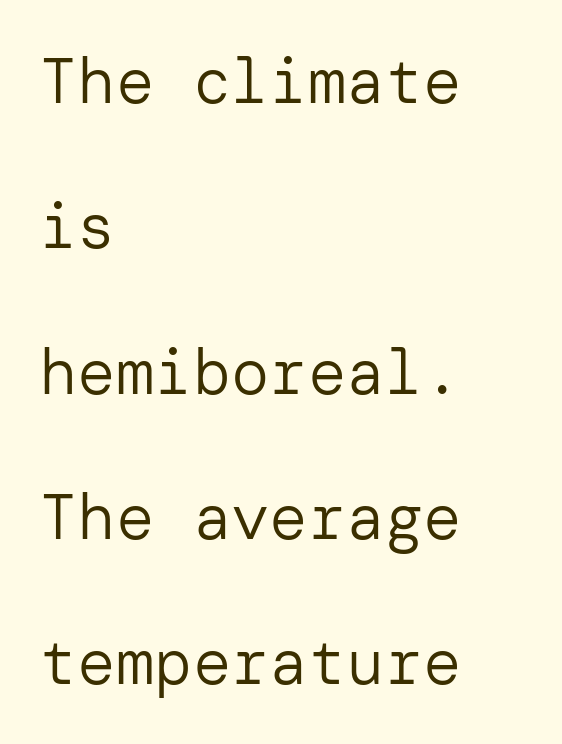
{"serif": "no", "italic": "no", "bold": "no", "weight": "regular", "width": "normal", "stroke_contrast": "low", "x_height": "medium", "underline": "no", "align": "left", "line_spacing": "loose", "line_spacing_ratio": 2.27, "letter_spacing": "normal", "letter_spacing_em": 0.0, "glyph_px": 64}
